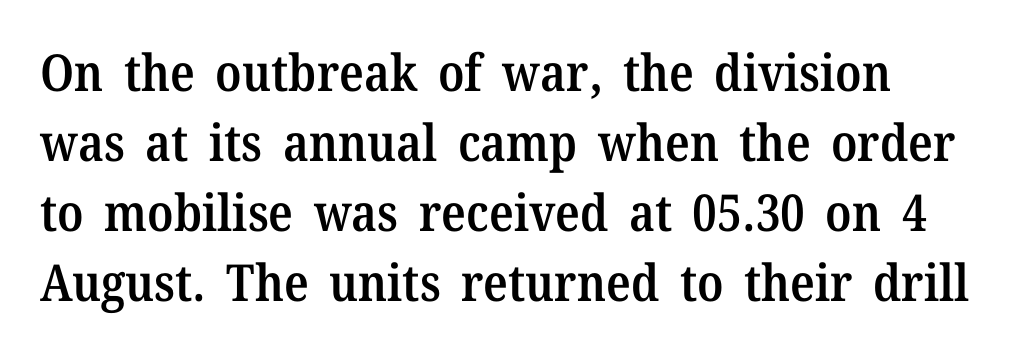
{"serif": "yes", "italic": "no", "bold": "semi", "weight": "semibold", "width": "normal", "stroke_contrast": "medium", "x_height": "medium", "monospaced": "no", "underline": "no", "line_spacing": "normal", "line_spacing_ratio": 1.37, "letter_spacing": "normal", "letter_spacing_em": 0.0, "glyph_px": 51}
